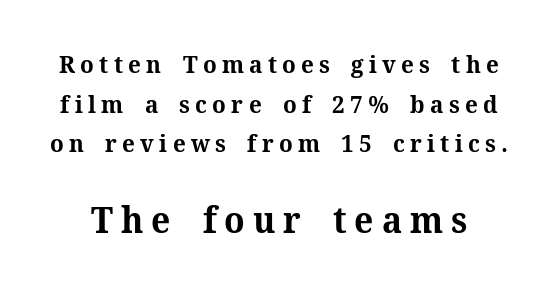
Heavy-handed strokes throughout: this text is bold. Characters remain perfectly vertical along every line. To sum up the face: it has serifs. The space directly below the letters is spotless. Note the varied advance widths — an 'i' is clearly narrower than an 'm'. Normally led — the rows are evenly, conventionally spaced.
